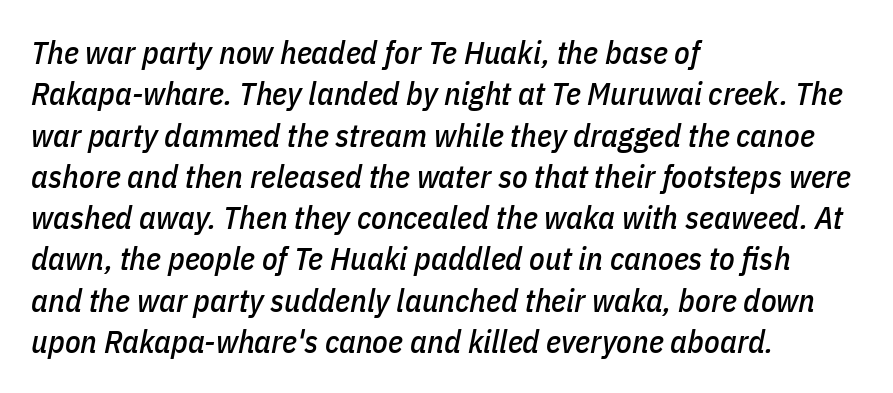
{"italic": "yes", "lean": "right", "slant_degrees": 11, "width": "condensed", "stroke_contrast": "low", "x_height": "medium", "monospaced": "no", "underline": "no", "align": "left", "line_spacing": "normal", "line_spacing_ratio": 1.29, "letter_spacing": "normal", "letter_spacing_em": 0.0, "glyph_px": 32}
